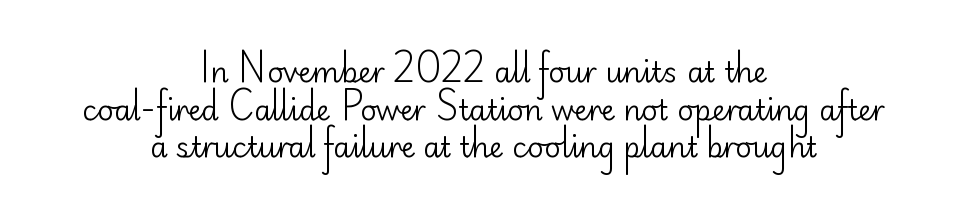
{"serif": "no", "italic": "no", "bold": "no", "weight": "regular", "width": "normal", "stroke_contrast": "low", "x_height": "small", "monospaced": "no", "underline": "no", "align": "center", "line_spacing": "normal", "line_spacing_ratio": 1.34, "letter_spacing": "normal", "letter_spacing_em": 0.0, "glyph_px": 28}
